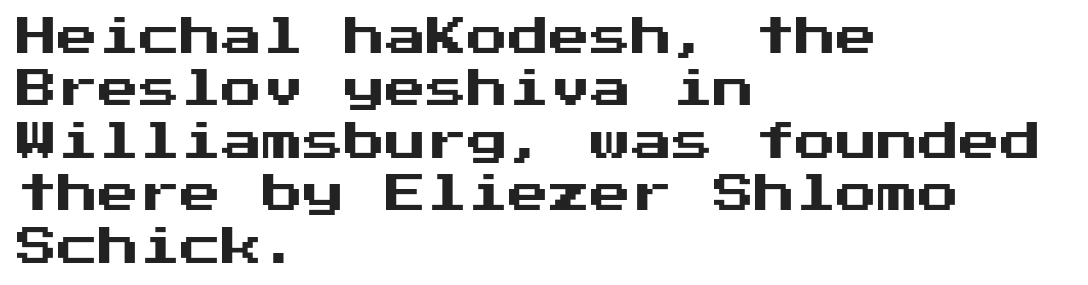
{"serif": "no", "italic": "no", "width": "normal", "stroke_contrast": "medium", "x_height": "medium", "underline": "no", "align": "left", "line_spacing": "normal", "line_spacing_ratio": 1.28, "letter_spacing": "normal", "letter_spacing_em": 0.0, "glyph_px": 41}
